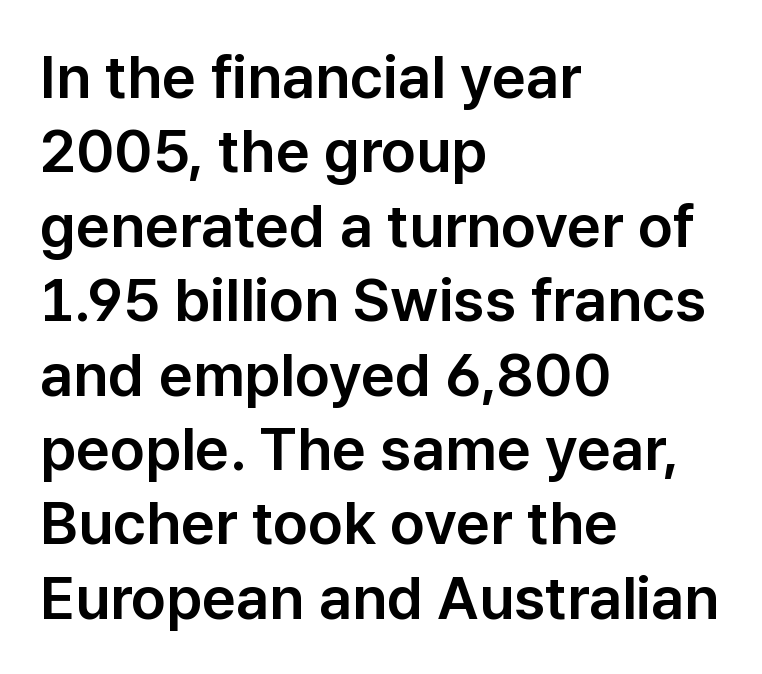
The image shows 60 px sans-serif type, upright; set left-aligned, line spacing 1.24x, normal letter spacing, not underlined; low stroke contrast and a medium x-height.
